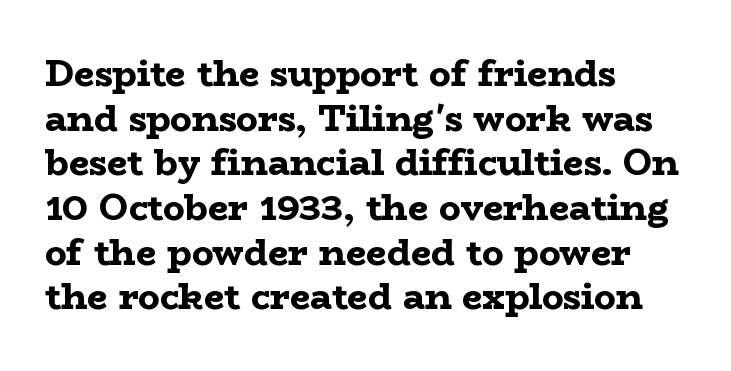
Q: Is the text bold? A: Yes.
Q: Is the text italic (slanted)? A: No, it is upright.
Q: Is the typeface a serif or a sans-serif typeface? A: Serif.
Q: Is the text underlined? A: No.
Q: How is the paragraph aligned? A: Left-aligned.
Q: Is the spacing between letters normal or unusually wide? A: Normal.
Q: Width (condensed, normal, or wide)? A: Wide.
Q: Stroke contrast? A: Low.
Q: x-height? A: Medium.
Q: Monospaced? A: No.
